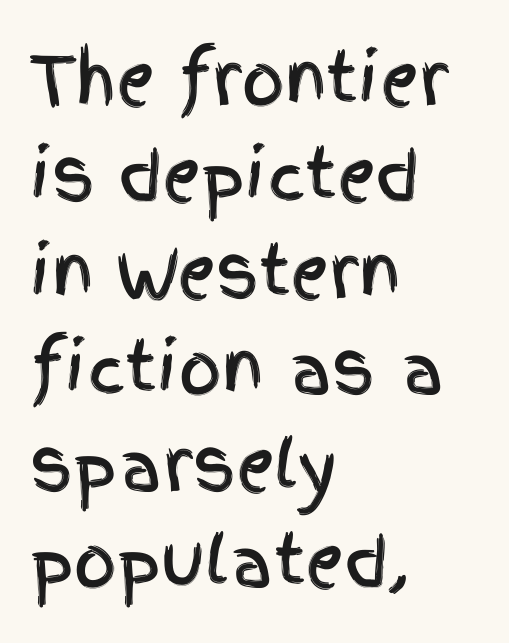
{"serif": "no", "italic": "no", "width": "condensed", "x_height": "large", "monospaced": "no", "underline": "no", "align": "left", "line_spacing": "normal", "line_spacing_ratio": 1.44, "letter_spacing": "normal", "letter_spacing_em": 0.0, "glyph_px": 67}
